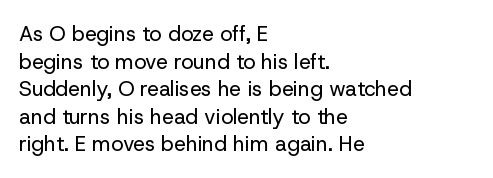
{"italic": "no", "bold": "no", "underline": "no", "align": "left", "line_spacing": "normal", "line_spacing_ratio": 1.31, "letter_spacing": "normal", "letter_spacing_em": 0.0, "glyph_px": 21}
